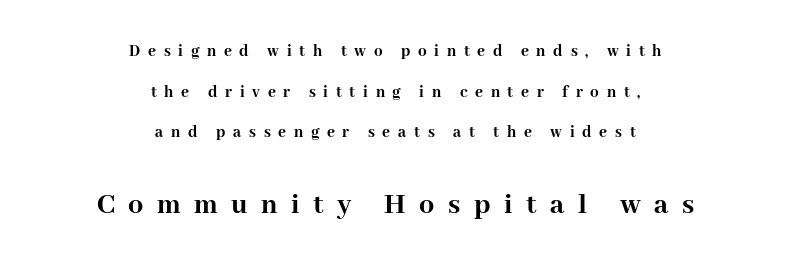
{"serif": "yes", "italic": "no", "bold": "yes", "weight": "semibold", "width": "normal", "stroke_contrast": "high", "x_height": "medium", "monospaced": "no", "underline": "no", "align": "center", "line_spacing": "loose", "line_spacing_ratio": 2.39, "letter_spacing": "wide", "letter_spacing_em": 0.45, "larger_block": "second", "size_ratio": 1.76, "glyph_px": 30}
